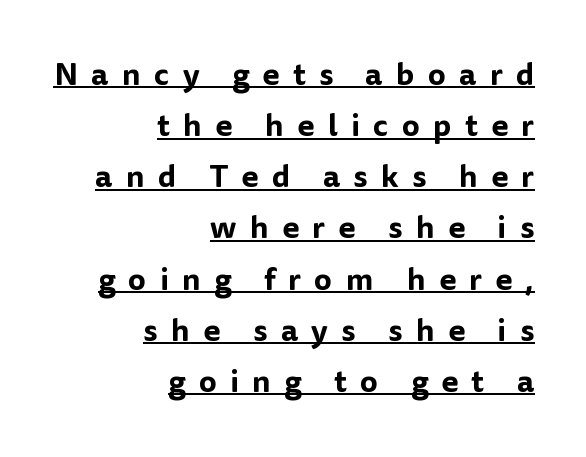
Q: Is the text italic (slanted)? A: No, it is upright.
Q: Is the typeface a serif or a sans-serif typeface? A: Sans-serif.
Q: Is the text underlined? A: Yes.
Q: How is the paragraph aligned? A: Right-aligned.
Q: Is the spacing between letters normal or unusually wide? A: Unusually wide.
Q: Is the spacing between lines tight, normal or loose? A: Normal.
Q: Width (condensed, normal, or wide)? A: Normal.
Q: Stroke contrast? A: Low.
Q: x-height? A: Medium.
Q: Monospaced? A: No.
